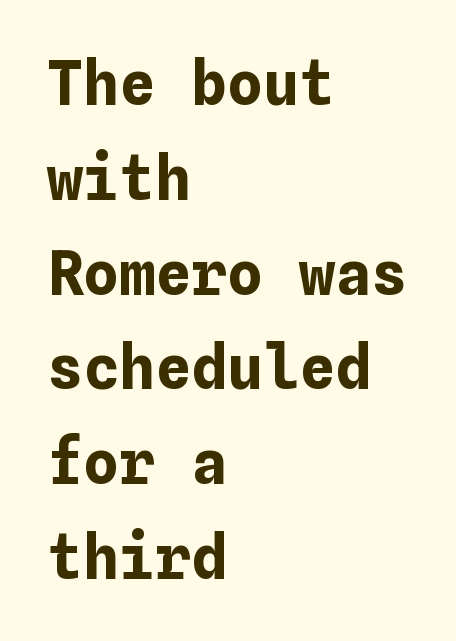
Q: Is the text bold? A: Yes.
Q: Is the text italic (slanted)? A: No, it is upright.
Q: Is the text underlined? A: No.
Q: How is the paragraph aligned? A: Left-aligned.
Q: Is the spacing between letters normal or unusually wide? A: Normal.
Q: Is the spacing between lines tight, normal or loose? A: Normal.
Q: Width (condensed, normal, or wide)? A: Normal.
Q: Stroke contrast? A: Low.
Q: x-height? A: Medium.
